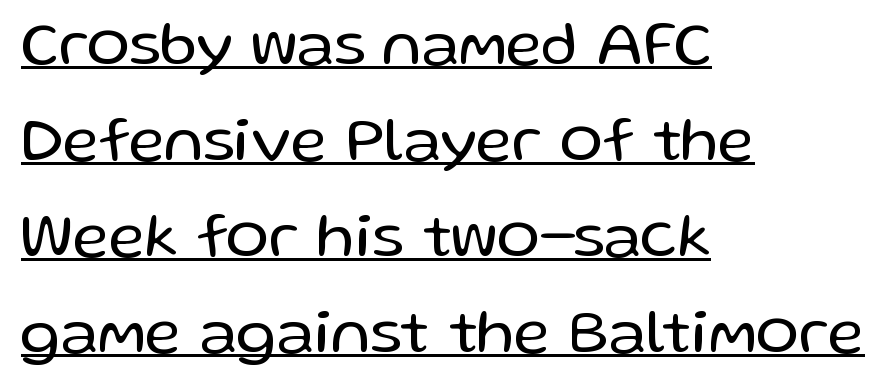
{"serif": "no", "italic": "no", "bold": "no", "weight": "regular", "width": "normal", "stroke_contrast": "low", "x_height": "medium", "monospaced": "no", "underline": "yes", "align": "left", "line_spacing": "normal", "line_spacing_ratio": 1.5, "letter_spacing": "normal", "letter_spacing_em": 0.0, "glyph_px": 64}
